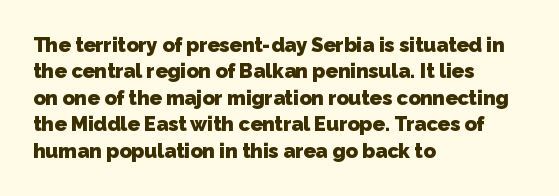
Q: Is the text bold? A: Yes.
Q: Is the text underlined? A: No.
Q: How is the paragraph aligned? A: Left-aligned.
Q: Is the spacing between letters normal or unusually wide? A: Normal.
Q: Is the spacing between lines tight, normal or loose? A: Normal.
